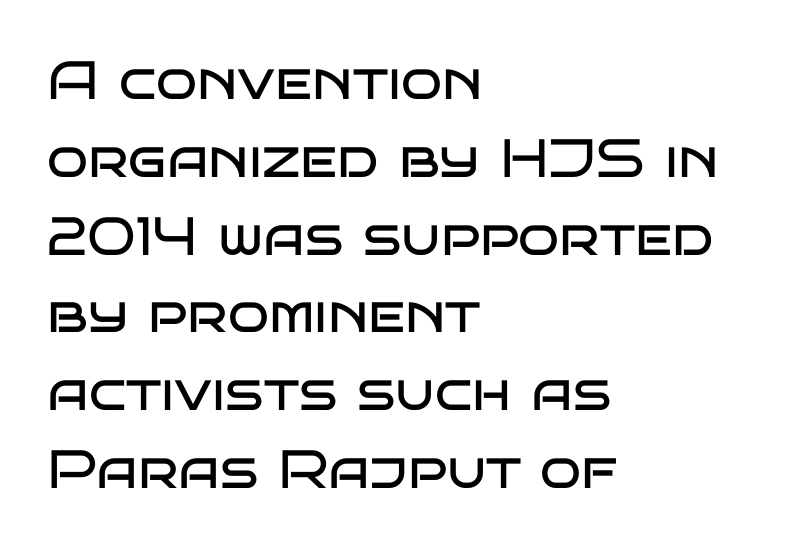
Q: Is the text bold? A: No.
Q: Is the text italic (slanted)? A: No, it is upright.
Q: Is the typeface a serif or a sans-serif typeface? A: Sans-serif.
Q: Is the text underlined? A: No.
Q: How is the paragraph aligned? A: Left-aligned.
Q: Is the spacing between letters normal or unusually wide? A: Normal.
Q: Is the spacing between lines tight, normal or loose? A: Normal.
Q: Width (condensed, normal, or wide)? A: Wide.
Q: Stroke contrast? A: Low.
Q: x-height? A: Large.
Q: Monospaced? A: No.
